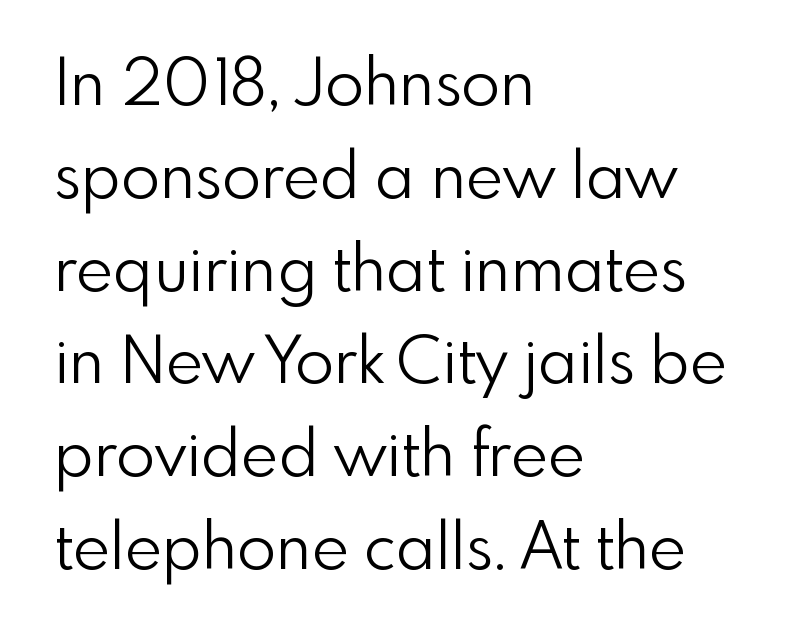
The image shows 64 px light sans-serif type, upright; set left-aligned, normal line spacing (1.45x), normal letter spacing, not underlined; low stroke contrast and a small x-height.
